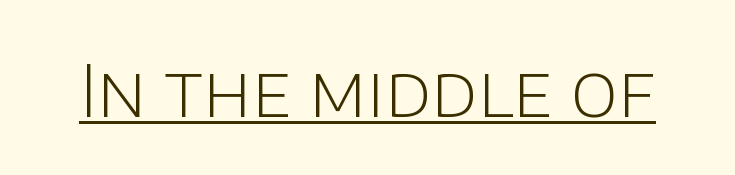
Do the letters lean? They stand straight. The letters advance in unequal steps, a hallmark of proportional type. A continuous stroke trails under the words, as in a hyperlink. No extra tracking has been applied to these lines. Examine the stroke ends and you'll find no serifs.
